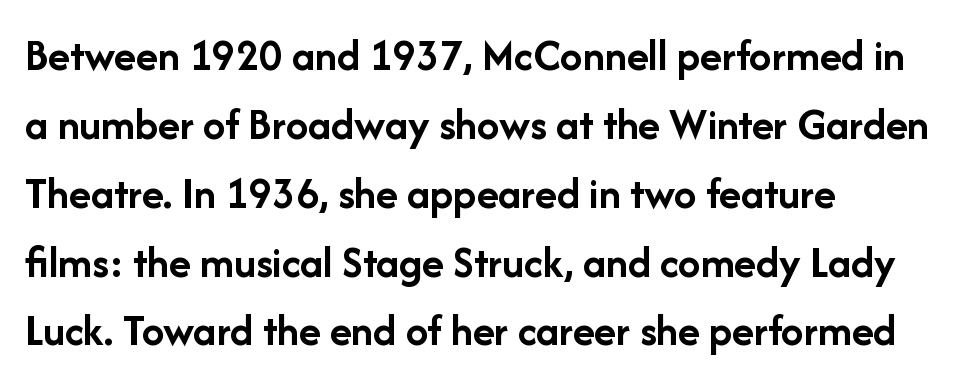
Q: Is the text bold? A: Yes.
Q: Is the text italic (slanted)? A: No, it is upright.
Q: Is the typeface a serif or a sans-serif typeface? A: Sans-serif.
Q: Is the text underlined? A: No.
Q: How is the paragraph aligned? A: Left-aligned.
Q: Is the spacing between letters normal or unusually wide? A: Normal.
Q: Is the spacing between lines tight, normal or loose? A: Normal.
Q: Width (condensed, normal, or wide)? A: Normal.
Q: Stroke contrast? A: Low.
Q: x-height? A: Medium.
Q: Monospaced? A: No.
